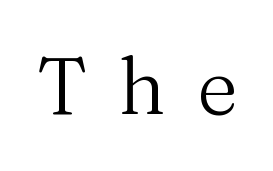
The image shows 79 px regular-weight serif type, upright; set unusually wide letter spacing (+0.39 em), not underlined; medium stroke contrast and a medium x-height.
